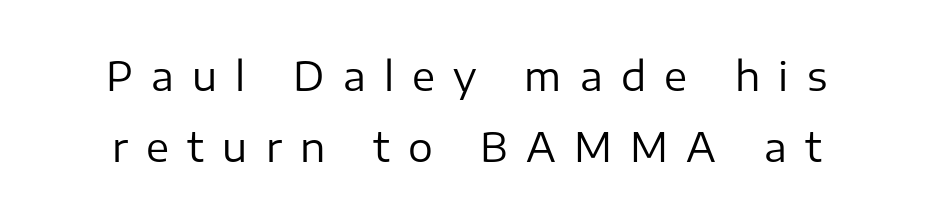
Q: Is the text bold? A: No.
Q: Is the text italic (slanted)? A: No, it is upright.
Q: Is the typeface a serif or a sans-serif typeface? A: Sans-serif.
Q: Is the text underlined? A: No.
Q: Is the spacing between letters normal or unusually wide? A: Unusually wide.
Q: Width (condensed, normal, or wide)? A: Normal.
Q: Stroke contrast? A: Low.
Q: x-height? A: Medium.
Q: Monospaced? A: No.
